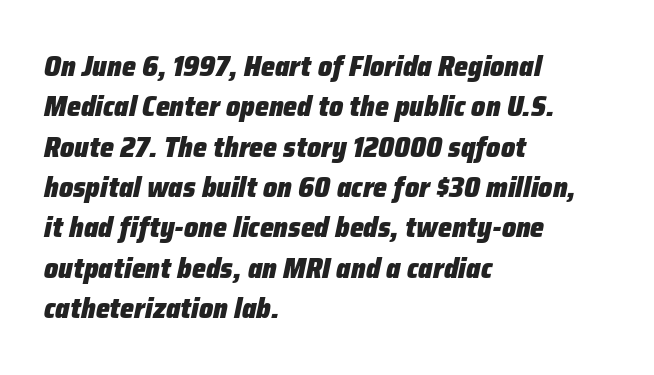
Check the space under the baseline: it is left empty. If you drew a line through each stem, it would be angled. Strokes here are thick enough to call this a true bold. Tracking value appears to be zero — textbook default spacing. Caption: multi-line text, flush left, ragged right.
